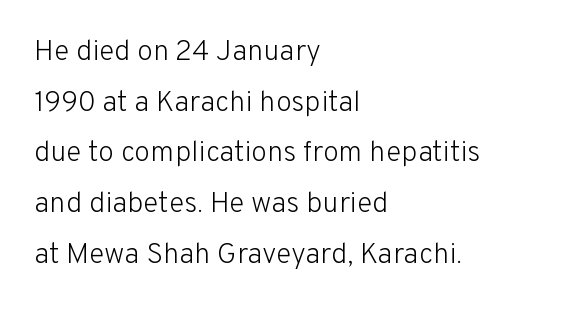
Q: Is the text bold? A: No.
Q: Is the text italic (slanted)? A: No, it is upright.
Q: Is the typeface a serif or a sans-serif typeface? A: Sans-serif.
Q: Is the text underlined? A: No.
Q: How is the paragraph aligned? A: Left-aligned.
Q: Is the spacing between letters normal or unusually wide? A: Normal.
Q: Width (condensed, normal, or wide)? A: Normal.
Q: Stroke contrast? A: Low.
Q: x-height? A: Medium.
Q: Monospaced? A: No.
